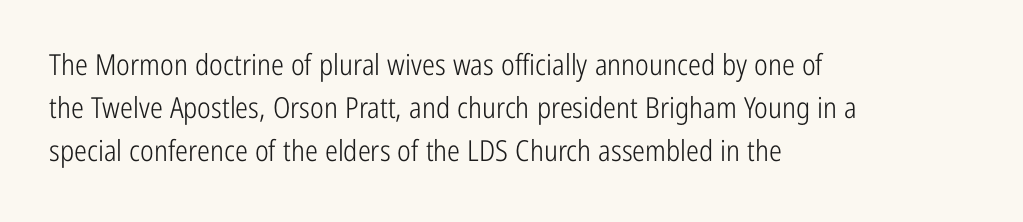
The image shows 29 px light, condensed sans-serif type, upright; set left-aligned, normal line spacing (1.48x), normal letter spacing, not underlined; low stroke contrast and a medium x-height.
